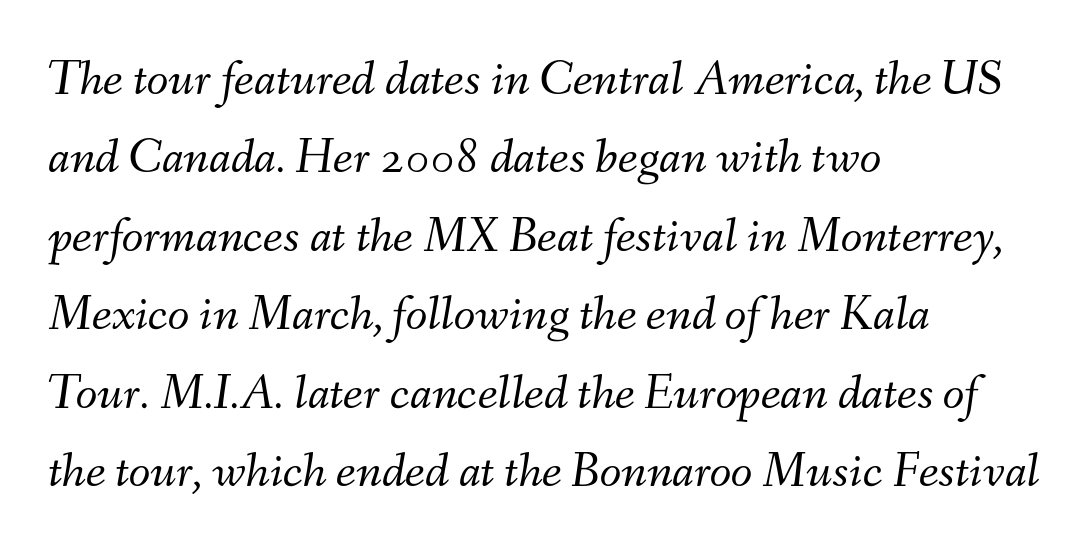
The image shows 50 px light type, italic (leaning right); set left-aligned, normal line spacing (1.57x), normal letter spacing, not underlined; medium stroke contrast and a small x-height.
